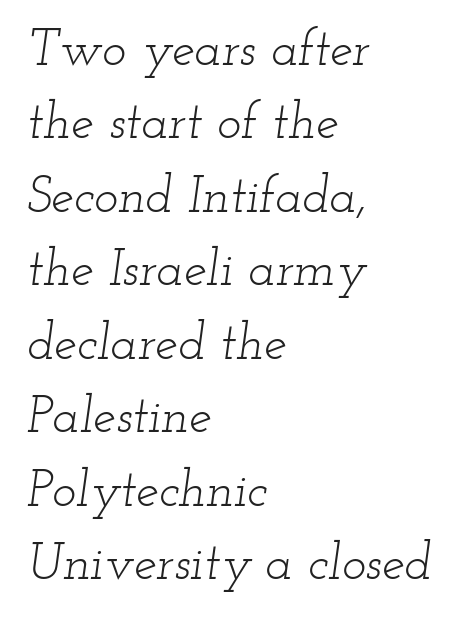
{"serif": "yes", "italic": "yes", "lean": "right", "slant_degrees": 12, "bold": "no", "weight": "light", "width": "wide", "stroke_contrast": "low", "x_height": "small", "monospaced": "no", "underline": "no", "align": "left", "line_spacing": "normal", "line_spacing_ratio": 1.44, "letter_spacing": "normal", "letter_spacing_em": 0.0, "glyph_px": 51}
